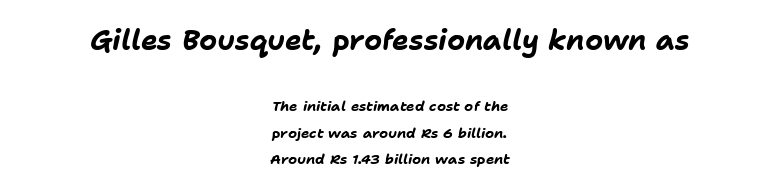
This rendering features lettering with no underline. The paragraph has two soft edges and a firm central axis. Chunky letters — that's bold for sure. The gaps between neighbouring characters are ordinary and unremarkable. Compare the two chunks: the upper has the greater cap height. Yep, that's italic — everything's leaning.
